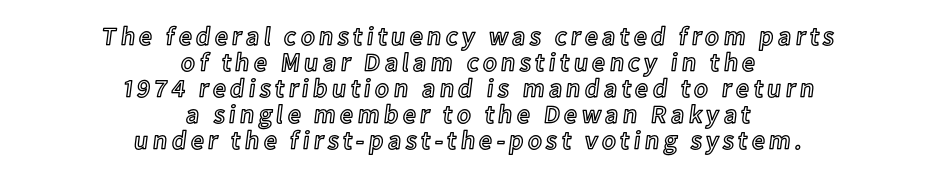
The space directly below the letters is spotless. Short and long lines alike share a common midpoint. The vertical gap from one line to the next is small.
